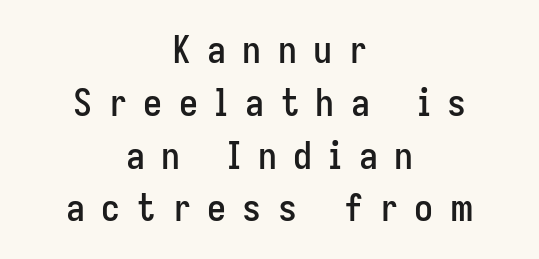
{"serif": "no", "italic": "no", "width": "condensed", "stroke_contrast": "low", "x_height": "medium", "monospaced": "no", "underline": "no", "align": "center", "line_spacing": "normal", "line_spacing_ratio": 1.39, "letter_spacing": "wide", "letter_spacing_em": 0.43, "glyph_px": 38}
